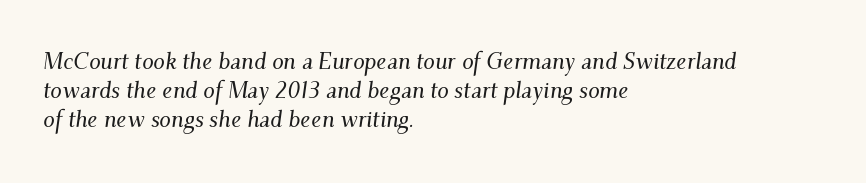
The image shows 23 px text type, italic (leaning right); set left-aligned, normal line spacing (1.27x), normal letter spacing, not underlined.
